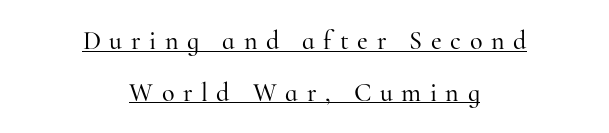
{"italic": "no", "underline": "yes", "align": "center", "line_spacing": "loose", "line_spacing_ratio": 1.99, "letter_spacing": "wide", "letter_spacing_em": 0.33, "glyph_px": 26}
